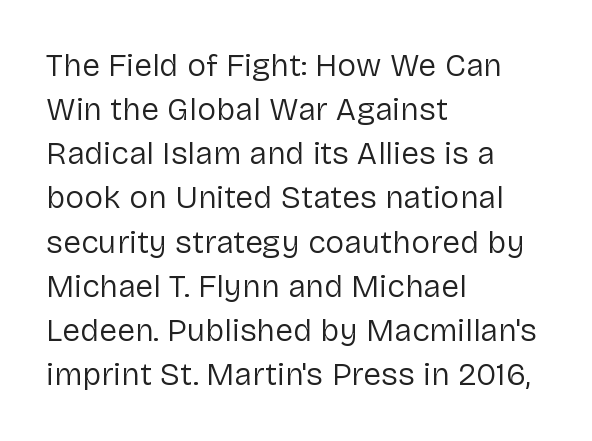
Words appear dense and cohesive because spacing is normal. Bold? No — there's no thickening of the strokes. Ordinary non-slanted type is in use. A typesetter would call this leading conventional body-copy spacing. The passage shown is typed in a proportional face where columns would drift. Type style note: lacks serifs.
